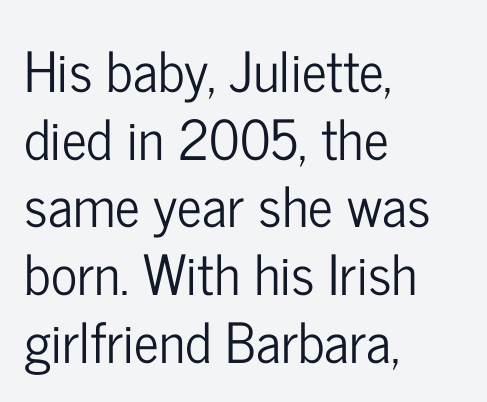
The image shows 55 px condensed sans-serif type, upright; set left-aligned, line spacing 1.23x, normal letter spacing, not underlined; low stroke contrast and a medium x-height.
